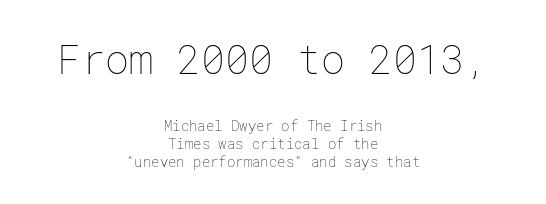
Q: Is the text bold? A: No.
Q: Is the text italic (slanted)? A: No, it is upright.
Q: Is the text underlined? A: No.
Q: How is the paragraph aligned? A: Centered.
Q: Is the spacing between letters normal or unusually wide? A: Normal.
Q: Is the spacing between lines tight, normal or loose? A: Normal.
Q: Which block of text is set in a larger size, the first (top) or the second (bottom)? A: The first (top) one.
Q: Width (condensed, normal, or wide)? A: Normal.
Q: Stroke contrast? A: Low.
Q: x-height? A: Medium.
